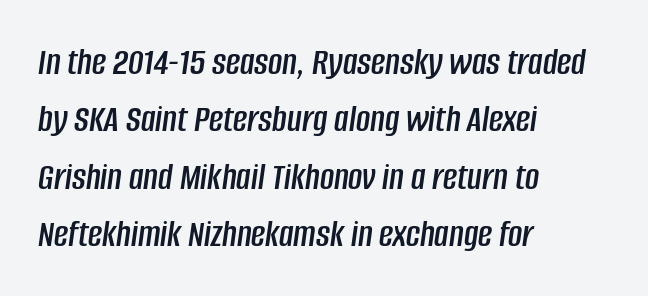
The image shows 39 px condensed type, italic (leaning right); set left-aligned, normal line spacing (1.47x), normal letter spacing, not underlined; low stroke contrast and a large x-height.
